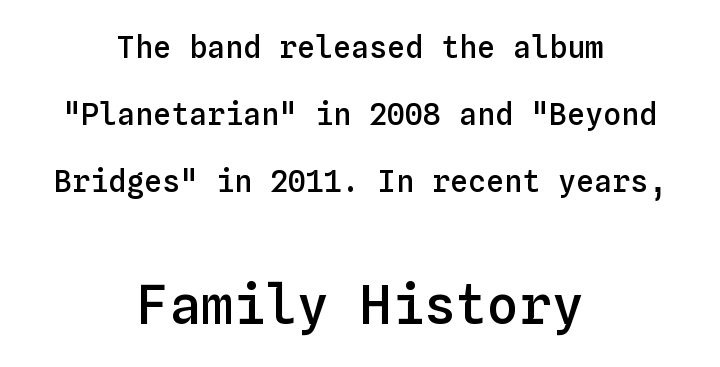
Q: Is the text bold? A: Semi-bold.
Q: Is the text italic (slanted)? A: No, it is upright.
Q: Is the text underlined? A: No.
Q: How is the paragraph aligned? A: Centered.
Q: Is the spacing between letters normal or unusually wide? A: Normal.
Q: Is the spacing between lines tight, normal or loose? A: Loose.
Q: Which block of text is set in a larger size, the first (top) or the second (bottom)? A: The second (bottom) one.
Q: Width (condensed, normal, or wide)? A: Normal.
Q: Stroke contrast? A: Low.
Q: x-height? A: Medium.
Q: Monospaced? A: Yes.
